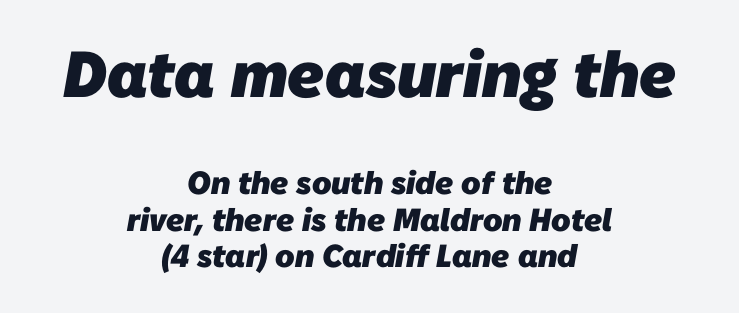
Q: Is the text bold? A: Yes.
Q: Is the typeface a serif or a sans-serif typeface? A: Sans-serif.
Q: Is the text underlined? A: No.
Q: How is the paragraph aligned? A: Centered.
Q: Is the spacing between letters normal or unusually wide? A: Normal.
Q: Is the spacing between lines tight, normal or loose? A: Tight.
Q: Which block of text is set in a larger size, the first (top) or the second (bottom)? A: The first (top) one.
Q: Width (condensed, normal, or wide)? A: Normal.
Q: Stroke contrast? A: Low.
Q: x-height? A: Medium.
Q: Monospaced? A: No.
